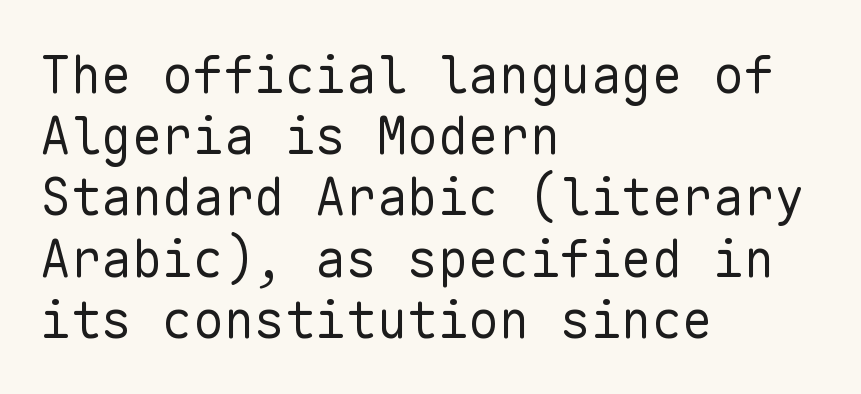
{"serif": "no", "italic": "no", "bold": "no", "weight": "regular", "width": "normal", "stroke_contrast": "low", "x_height": "medium", "monospaced": "yes", "underline": "no", "align": "left", "line_spacing_ratio": 1.2, "letter_spacing": "normal", "letter_spacing_em": 0.0, "glyph_px": 51}
